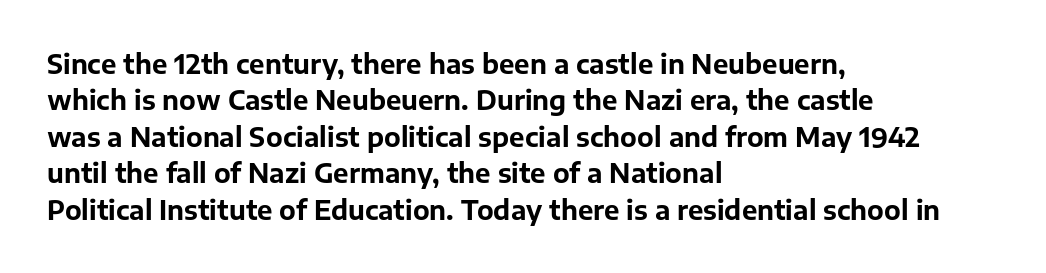
{"italic": "no", "bold": "yes", "underline": "no", "align": "left", "line_spacing": "normal", "line_spacing_ratio": 1.4, "letter_spacing": "normal", "letter_spacing_em": 0.0, "glyph_px": 26}
